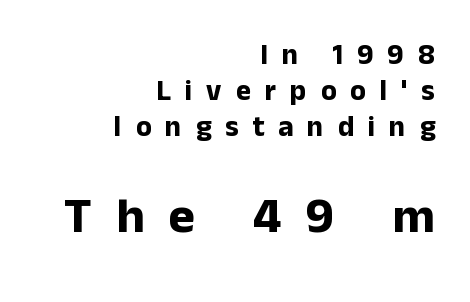
{"serif": "no", "italic": "no", "bold": "yes", "weight": "bold", "width": "normal", "stroke_contrast": "low", "x_height": "medium", "monospaced": "no", "underline": "no", "align": "right", "line_spacing_ratio": 1.24, "letter_spacing": "wide", "letter_spacing_em": 0.48, "larger_block": "second", "size_ratio": 1.72, "glyph_px": 50}
